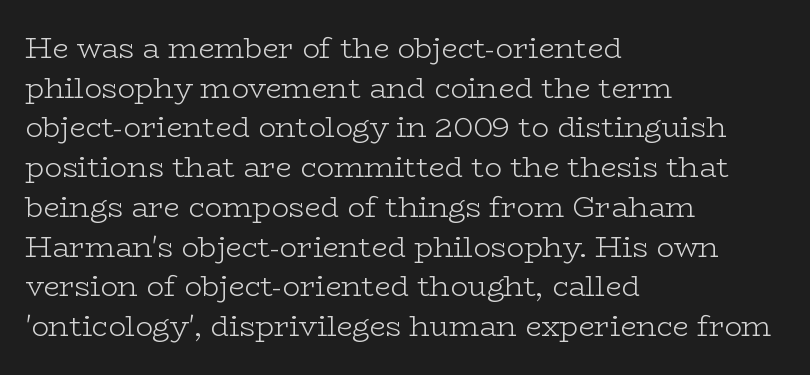
{"serif": "yes", "italic": "no", "bold": "no", "weight": "light", "width": "wide", "stroke_contrast": "low", "x_height": "medium", "monospaced": "no", "underline": "no", "align": "left", "line_spacing": "normal", "line_spacing_ratio": 1.37, "letter_spacing": "normal", "letter_spacing_em": 0.0, "glyph_px": 29}
